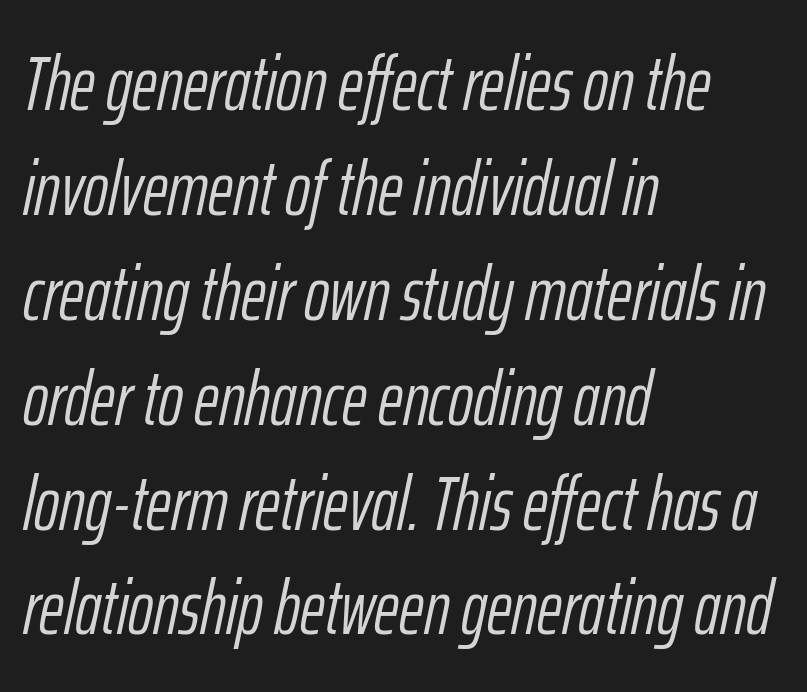
Q: Is the text bold? A: No.
Q: Is the text italic (slanted)? A: Yes, it leans right by about 12 degrees.
Q: Is the text underlined? A: No.
Q: How is the paragraph aligned? A: Left-aligned.
Q: Is the spacing between letters normal or unusually wide? A: Normal.
Q: Is the spacing between lines tight, normal or loose? A: Normal.
Q: Width (condensed, normal, or wide)? A: Condensed.
Q: Stroke contrast? A: Low.
Q: x-height? A: Medium.
Q: Monospaced? A: No.
